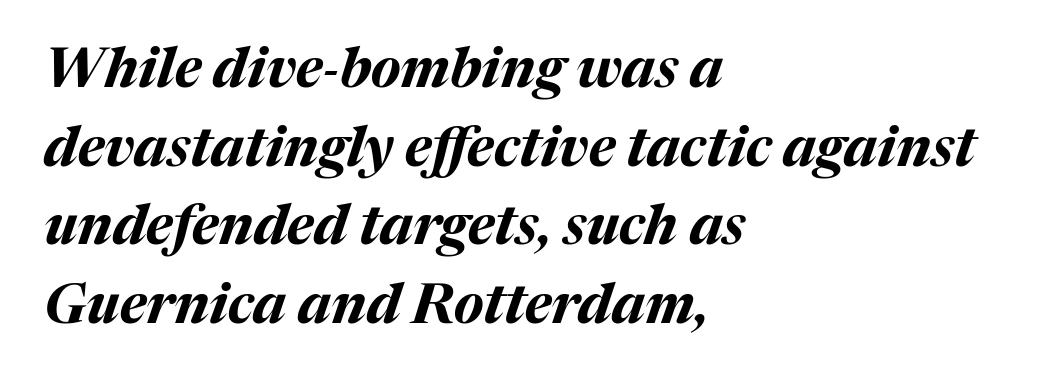
Q: Is the text bold? A: Yes.
Q: Is the text italic (slanted)? A: Yes, it leans right by about 17 degrees.
Q: Is the text underlined? A: No.
Q: How is the paragraph aligned? A: Left-aligned.
Q: Is the spacing between letters normal or unusually wide? A: Normal.
Q: Is the spacing between lines tight, normal or loose? A: Normal.
Q: Width (condensed, normal, or wide)? A: Normal.
Q: Stroke contrast? A: Medium.
Q: x-height? A: Medium.
Q: Monospaced? A: No.
